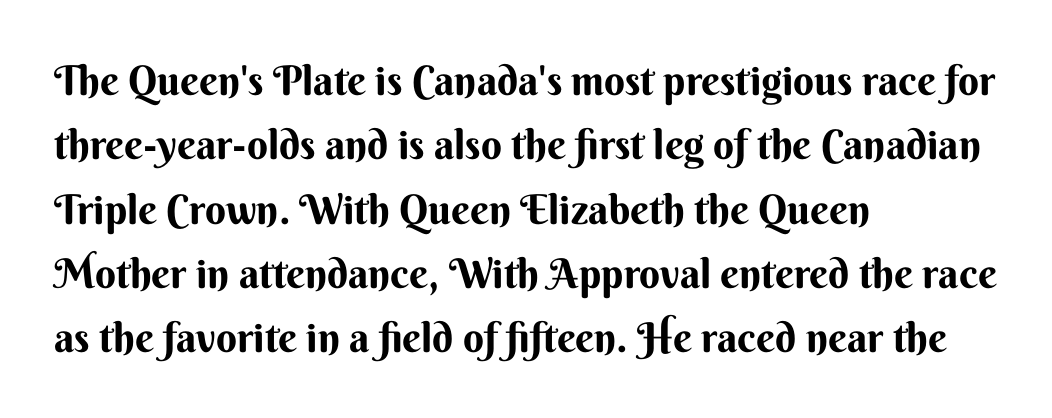
If you drew a ruler down the left edge, every line would touch it. Serif or sans? Sans — the stroke terminals are bare. Note the varied advance widths — an 'i' is clearly narrower than an 'm'. It's the straight-up-and-down kind of type. Tracking here is standard; glyphs follow each other at the usual distance.
